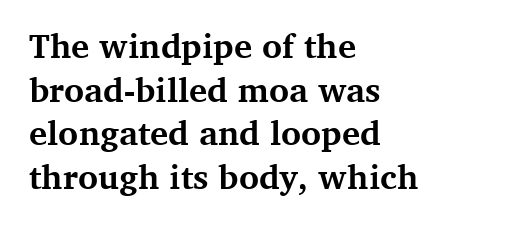
Q: Is the text bold? A: Yes.
Q: Is the text italic (slanted)? A: No, it is upright.
Q: Is the typeface a serif or a sans-serif typeface? A: Serif.
Q: Is the text underlined? A: No.
Q: How is the paragraph aligned? A: Left-aligned.
Q: Is the spacing between letters normal or unusually wide? A: Normal.
Q: Is the spacing between lines tight, normal or loose? A: Normal.
Q: Width (condensed, normal, or wide)? A: Normal.
Q: Stroke contrast? A: Medium.
Q: x-height? A: Medium.
Q: Monospaced? A: No.
